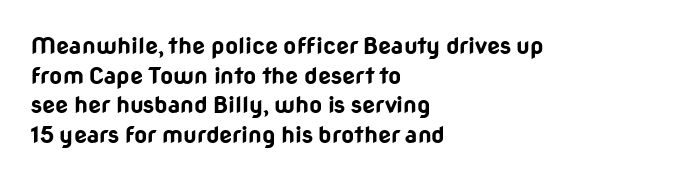
The image shows 23 px bold type, upright; set left-aligned, normal line spacing (1.29x), normal letter spacing, not underlined.
